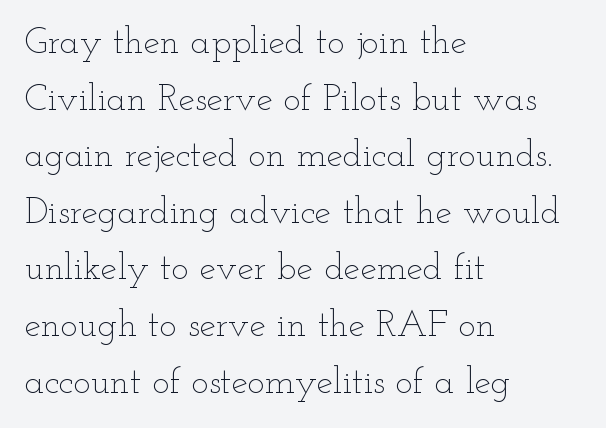
Q: Is the text bold? A: No.
Q: Is the text italic (slanted)? A: No, it is upright.
Q: Is the text underlined? A: No.
Q: How is the paragraph aligned? A: Left-aligned.
Q: Is the spacing between letters normal or unusually wide? A: Normal.
Q: Is the spacing between lines tight, normal or loose? A: Normal.
Q: Width (condensed, normal, or wide)? A: Wide.
Q: Stroke contrast? A: Low.
Q: x-height? A: Small.
Q: Monospaced? A: No.
